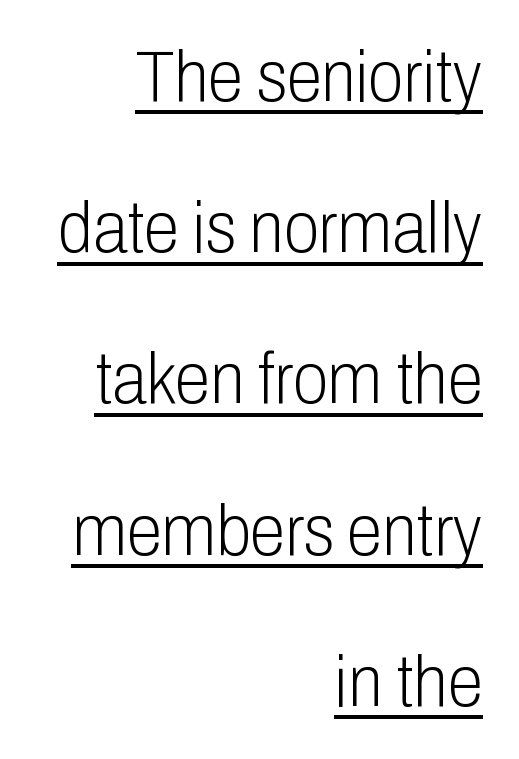
{"serif": "no", "italic": "no", "bold": "no", "weight": "light", "width": "condensed", "stroke_contrast": "low", "x_height": "medium", "monospaced": "no", "underline": "yes", "align": "right", "line_spacing": "loose", "line_spacing_ratio": 2.1, "letter_spacing": "normal", "letter_spacing_em": 0.0, "glyph_px": 72}
